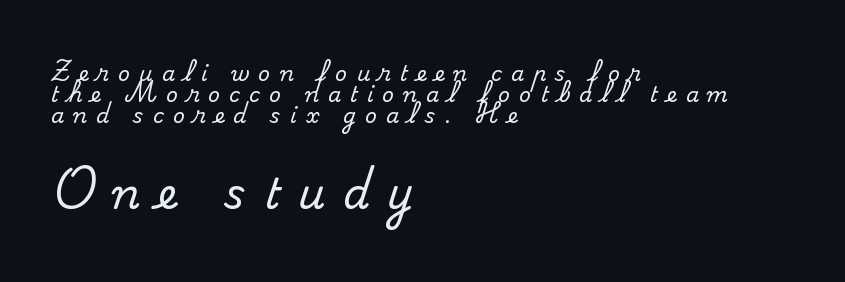
Q: Is the text italic (slanted)? A: Yes.
Q: Is the text underlined? A: No.
Q: How is the paragraph aligned? A: Left-aligned.
Q: Is the spacing between letters normal or unusually wide? A: Unusually wide.
Q: Is the spacing between lines tight, normal or loose? A: Tight.
Q: Which block of text is set in a larger size, the first (top) or the second (bottom)? A: The second (bottom) one.
Q: Width (condensed, normal, or wide)? A: Normal.
Q: Stroke contrast? A: Medium.
Q: x-height? A: Small.
Q: Monospaced? A: No.
